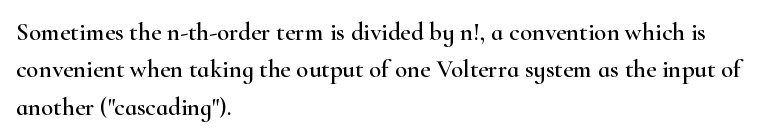
{"italic": "no", "underline": "no", "align": "left", "line_spacing": "normal", "line_spacing_ratio": 1.5, "letter_spacing": "normal", "letter_spacing_em": 0.0, "glyph_px": 25}
